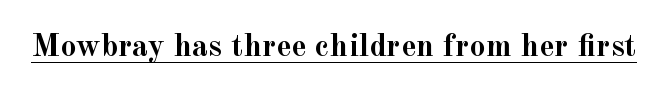
You could call the tracking neutral — neither tight nor loose. Old-style or modern, the face here clearly has serifs. The sample's only ornament is a line tracing under the words. Looks like regular typesetting: each glyph gets only the width it needs.
